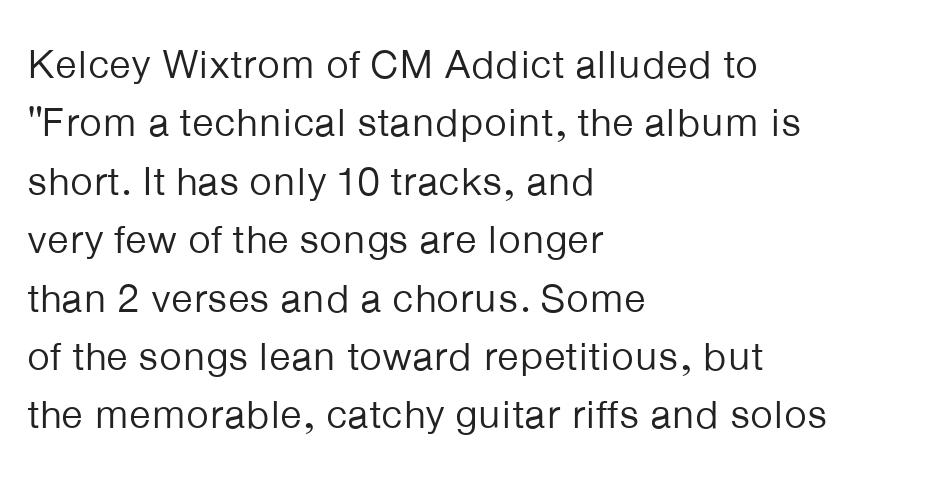
The space between consecutive lines is moderate. The face used here is a sans, in the tradition of grotesques and geometrics. The gap between lines stays unmarked. Teacher's note: observe the even left margin — that is flush-left alignment. Posture: vertical. This sample has the flowing, uneven cadence of proportional lettering.
